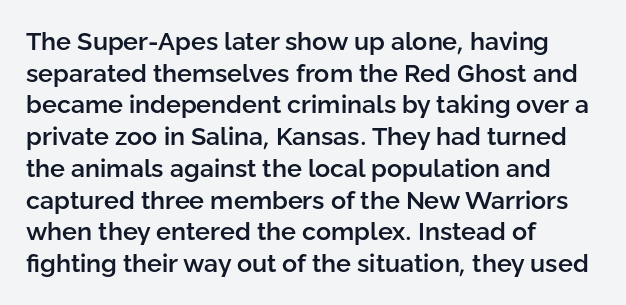
A semibold gives these letters moderate extra thickness, short of bold. The vertical gap from one line to the next is medium. The axis of the letterforms is exactly vertical. A typesetter would call this zero additional tracking. Plain, unruled lines of type. Leftover space on each line is placed entirely after the last word.
